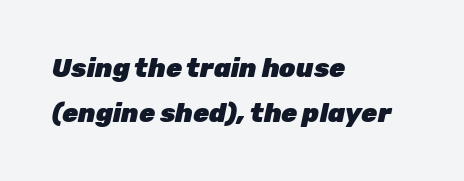
This sample is left-justified, so line endings fall wherever the words run out. The letters sit at their default tracking, neither squeezed nor spread. Observe the lean: these are italic letterforms. Summary of weight: heavy, a full bold. Check the space under the baseline: it is left empty.
